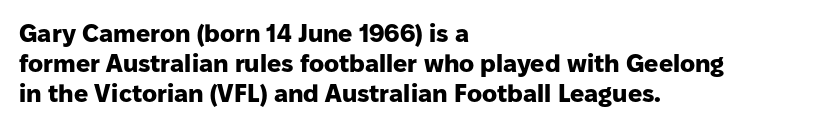
The image shows 25 px bold type, upright; set left-aligned, line spacing 1.2x, normal letter spacing, not underlined.
